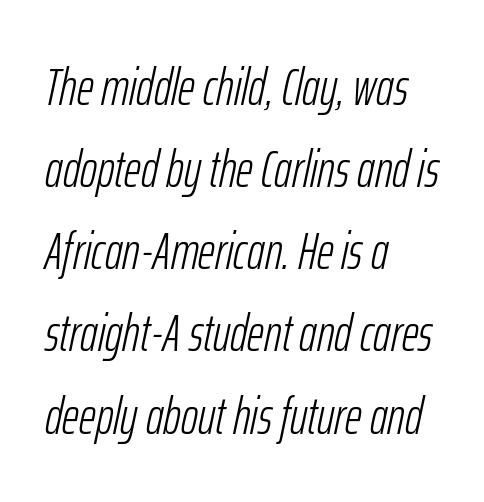
Regarding leading, the lines here are spaced in the standard way. Only glyphs here, with clear space below each row. The characters are drawn with everyday or finer stroke widths. The tracking reads as untouched default to a designer's eye. You can tell it's italic because the verticals aren't actually vertical. A typesetter would call this proportional, since set widths differ per character.
